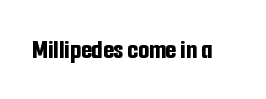
Q: Is the text bold? A: Yes.
Q: Is the text italic (slanted)? A: No, it is upright.
Q: Is the typeface a serif or a sans-serif typeface? A: Sans-serif.
Q: Is the text underlined? A: No.
Q: Is the spacing between letters normal or unusually wide? A: Normal.
Q: Width (condensed, normal, or wide)? A: Condensed.
Q: Stroke contrast? A: Low.
Q: x-height? A: Medium.
Q: Monospaced? A: No.
